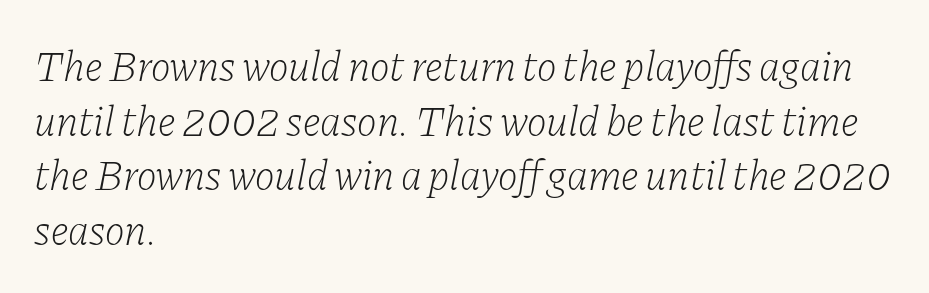
{"serif": "yes", "italic": "yes", "lean": "right", "slant_degrees": 11, "bold": "no", "weight": "light", "width": "normal", "stroke_contrast": "low", "x_height": "medium", "monospaced": "no", "underline": "no", "align": "left", "line_spacing": "normal", "line_spacing_ratio": 1.3, "letter_spacing": "normal", "letter_spacing_em": 0.0, "glyph_px": 42}
